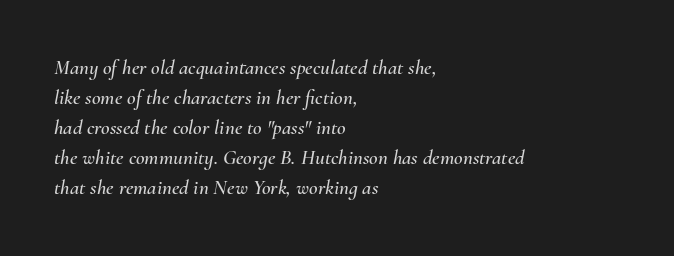
The image shows 21 px text type, italic (leaning right); set left-aligned, normal line spacing (1.43x), normal letter spacing, not underlined.
